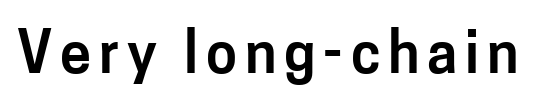
Words float on clear page, feet unadorned. In terms of posture, this sample is upright. Unlike a traditional serif, this face leaves its strokes unadorned. A typesetter would call this proportional, since set widths differ per character.
